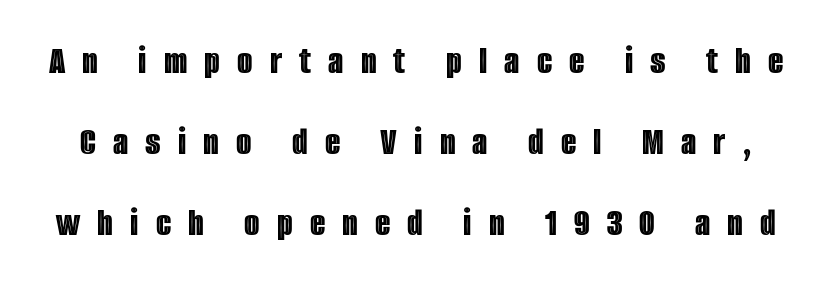
Looks like regular typesetting: each glyph gets only the width it needs. Summary of vertical rhythm: relaxed, with wide interline spacing. Just letters on the line, the space beneath them empty. How are the letters spaced? Widely, with obvious added tracking.
